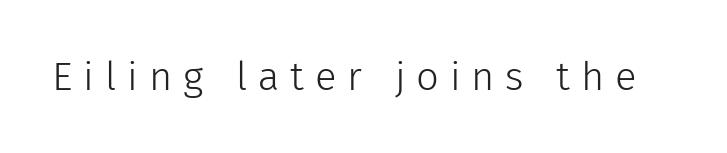
This rendering features lettering with no underline. Ascenders rise straight up at ninety degrees. The letterforms sit at book weight or below. The face used here is rendered with a markedly widened letterfit.
